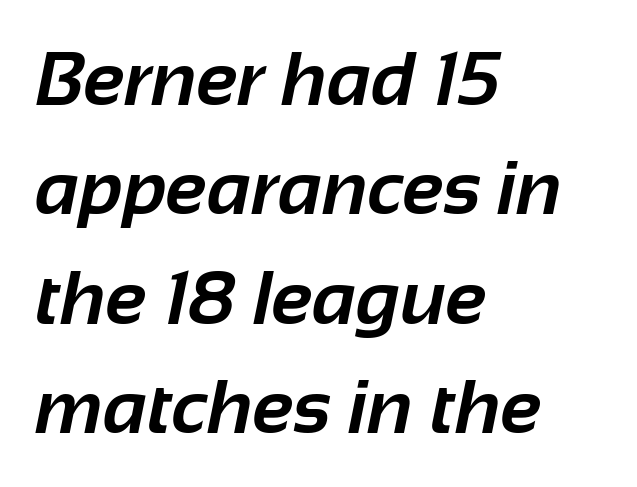
The image shows 76 px bold sans-serif type; set left-aligned, normal line spacing (1.44x), normal letter spacing, not underlined; low stroke contrast and a medium x-height.
